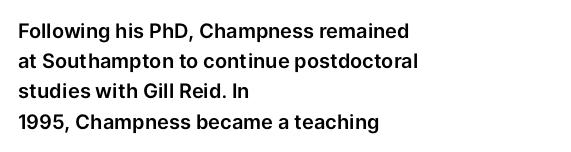
Words float on clear page, feet unadorned. Quick note: not italic, upright. Is there much room between lines? A standard amount, neither cramped nor airy. This sample is left-justified, so line endings fall wherever the words run out. Between one letter and the next there's only the usual sliver of space.
